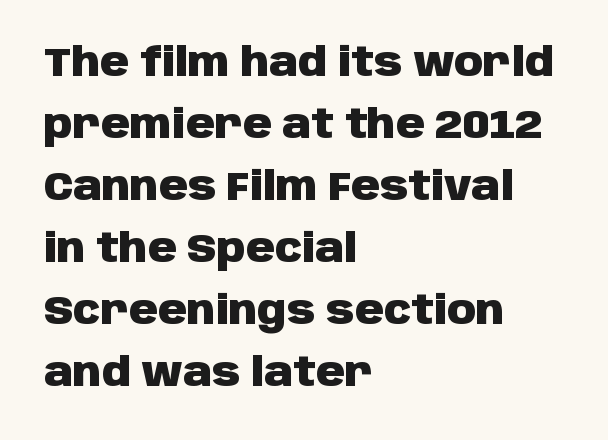
{"serif": "no", "italic": "no", "bold": "yes", "weight": "heavy", "width": "normal", "stroke_contrast": "low", "x_height": "large", "monospaced": "no", "underline": "no", "align": "left", "line_spacing": "normal", "line_spacing_ratio": 1.55, "letter_spacing": "normal", "letter_spacing_em": 0.0, "glyph_px": 40}
